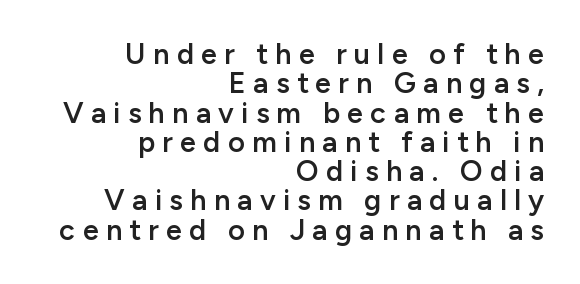
The image shows 29 px semibold sans-serif type, upright; set right-aligned, tight line spacing (1.01x), unusually wide letter spacing (+0.25 em), not underlined; low stroke contrast and a medium x-height.
